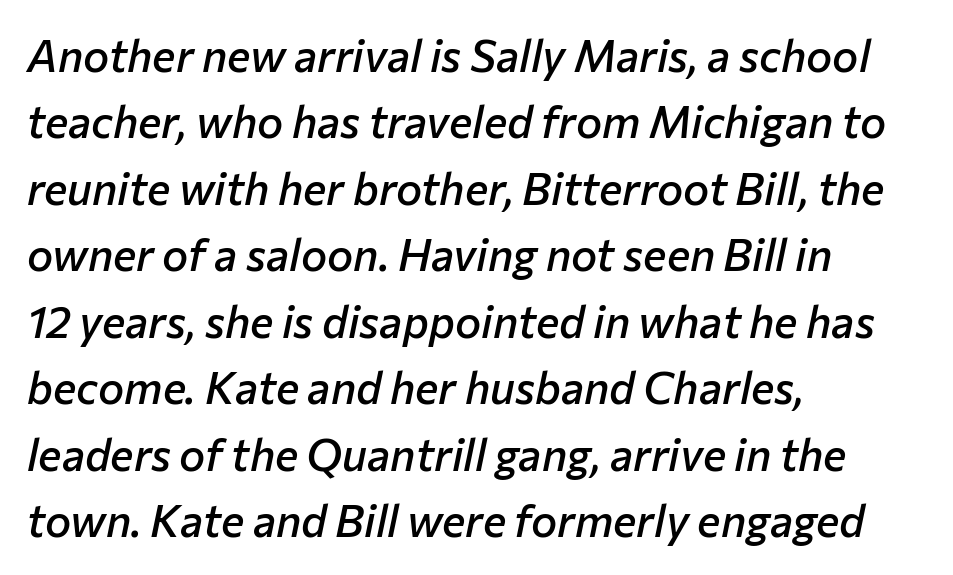
{"italic": "yes", "lean": "right", "slant_degrees": 12, "bold": "semi", "weight": "semibold", "width": "normal", "stroke_contrast": "low", "x_height": "medium", "monospaced": "no", "underline": "no", "align": "left", "line_spacing": "normal", "line_spacing_ratio": 1.51, "letter_spacing": "normal", "letter_spacing_em": 0.0, "glyph_px": 44}
